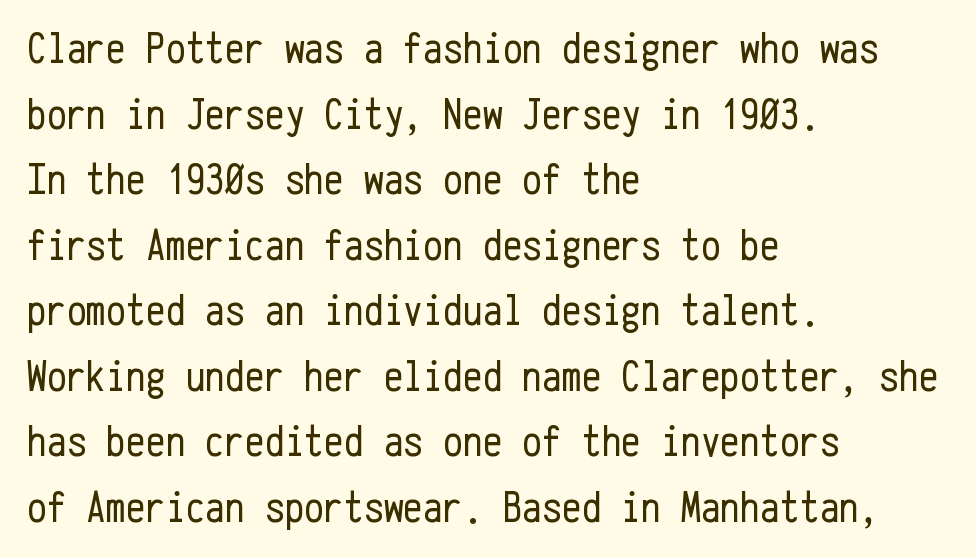
The image shows 44 px regular-weight, condensed sans-serif type, upright, monospaced; set left-aligned, normal line spacing (1.49x), normal letter spacing, not underlined; low stroke contrast and a medium x-height.
